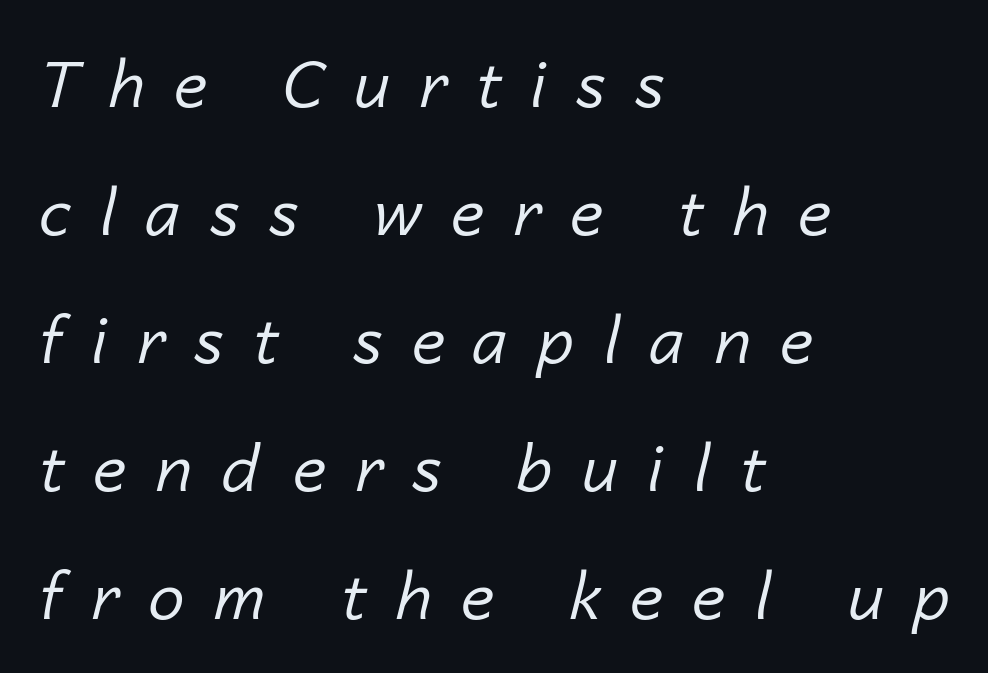
Is this a fixed-width face? No — the glyphs have proportional, varying widths. Horizontal bands of white between lines are thick stripes. The passage shown leans; its letterforms are oblique. Nobody drew a line under any word here. The lines in this sample share a left origin and differ only in where they stop.
